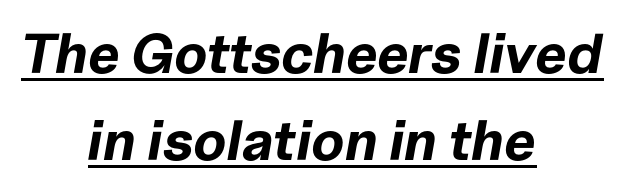
Q: Is the text bold? A: Yes.
Q: Is the text italic (slanted)? A: Yes, it leans right by about 10 degrees.
Q: Is the text underlined? A: Yes.
Q: How is the paragraph aligned? A: Centered.
Q: Is the spacing between letters normal or unusually wide? A: Normal.
Q: Is the spacing between lines tight, normal or loose? A: Normal.
Q: Width (condensed, normal, or wide)? A: Normal.
Q: Stroke contrast? A: Low.
Q: x-height? A: Medium.
Q: Monospaced? A: No.
